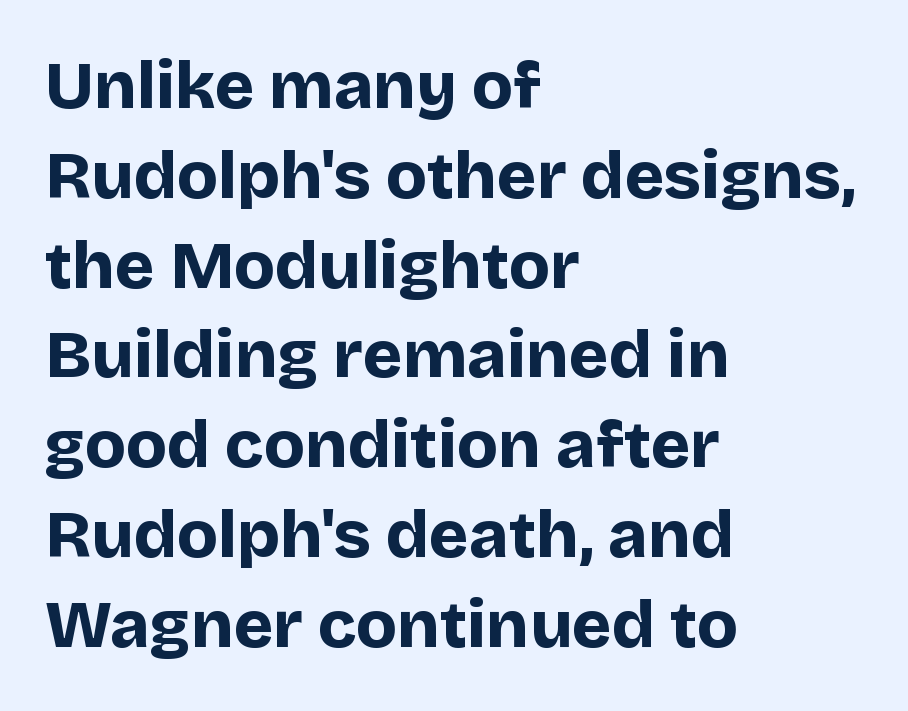
Q: Is the text bold? A: Yes.
Q: Is the text italic (slanted)? A: No, it is upright.
Q: Is the typeface a serif or a sans-serif typeface? A: Sans-serif.
Q: Is the text underlined? A: No.
Q: How is the paragraph aligned? A: Left-aligned.
Q: Is the spacing between letters normal or unusually wide? A: Normal.
Q: Is the spacing between lines tight, normal or loose? A: Normal.
Q: Width (condensed, normal, or wide)? A: Normal.
Q: Stroke contrast? A: Low.
Q: x-height? A: Large.
Q: Monospaced? A: No.
